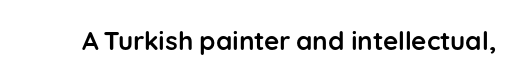
Only glyphs here, with clear space below each row. Rendered with straight, roman letterforms. The glyphs have the mass of a bold cut. Observe the ordinary spacing: letters are neighbours, not strangers.
